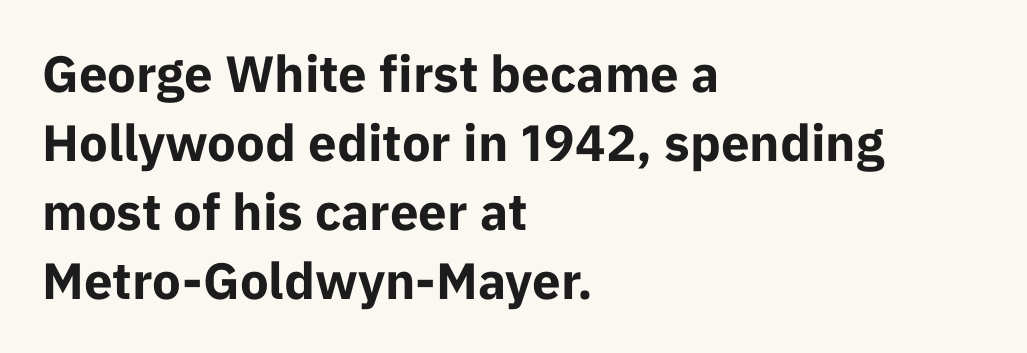
The image shows 51 px bold sans-serif type, upright; set left-aligned, normal line spacing (1.35x), normal letter spacing, not underlined; low stroke contrast and a medium x-height.
